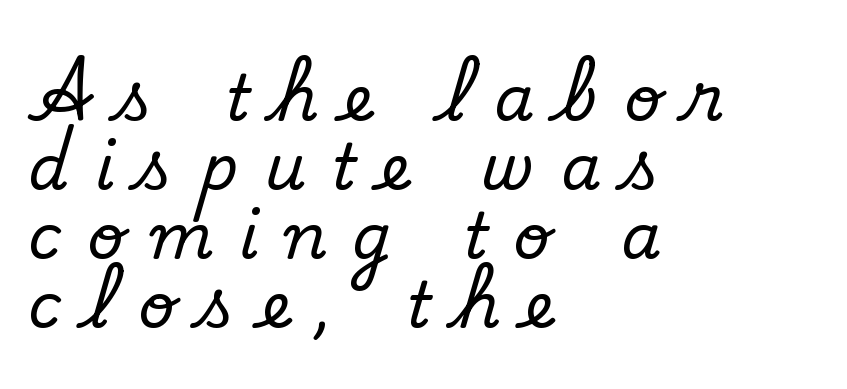
Q: Is the text italic (slanted)? A: Yes.
Q: Is the typeface a serif or a sans-serif typeface? A: Serif.
Q: Is the text underlined? A: No.
Q: How is the paragraph aligned? A: Left-aligned.
Q: Is the spacing between letters normal or unusually wide? A: Unusually wide.
Q: Is the spacing between lines tight, normal or loose? A: Tight.
Q: Width (condensed, normal, or wide)? A: Normal.
Q: Stroke contrast? A: Low.
Q: x-height? A: Small.
Q: Monospaced? A: No.
